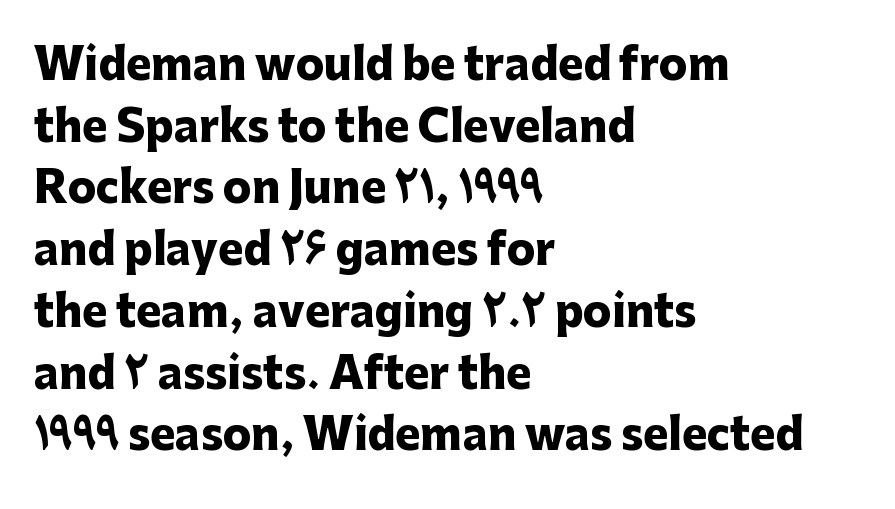
Q: Is the text bold? A: Yes.
Q: Is the text italic (slanted)? A: No, it is upright.
Q: Is the typeface a serif or a sans-serif typeface? A: Sans-serif.
Q: Is the text underlined? A: No.
Q: How is the paragraph aligned? A: Left-aligned.
Q: Is the spacing between letters normal or unusually wide? A: Normal.
Q: Is the spacing between lines tight, normal or loose? A: Normal.
Q: Width (condensed, normal, or wide)? A: Normal.
Q: Stroke contrast? A: Low.
Q: x-height? A: Medium.
Q: Monospaced? A: No.
